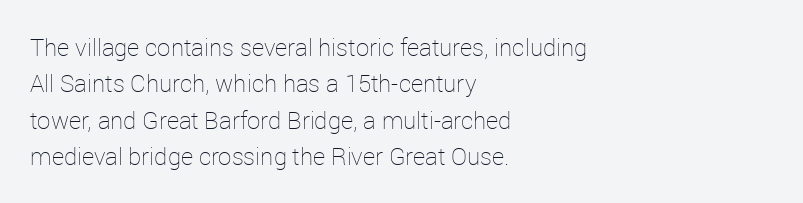
Q: Is the text bold? A: No.
Q: Is the text italic (slanted)? A: No, it is upright.
Q: Is the text underlined? A: No.
Q: How is the paragraph aligned? A: Left-aligned.
Q: Is the spacing between letters normal or unusually wide? A: Normal.
Q: Is the spacing between lines tight, normal or loose? A: Normal.
